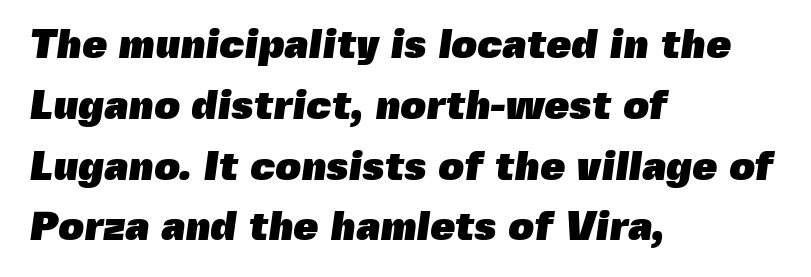
Beneath every word, the page is bare. The passage is arranged the way most books set body copy — flush left. What's the leading like? Ordinary, nothing unusual. Does the type have serifs? No, each stem ends abruptly. Varying glyph widths throughout — classic text-font behaviour. The sample has been set heavy, in full bold.
